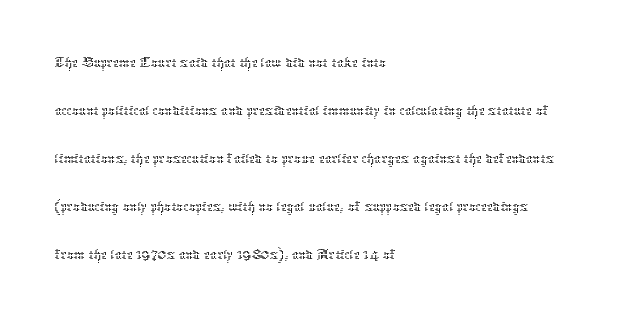
The image shows 34 px thin type, upright; set left-aligned, normal line spacing (1.41x), normal letter spacing, not underlined; low stroke contrast and a medium x-height.
